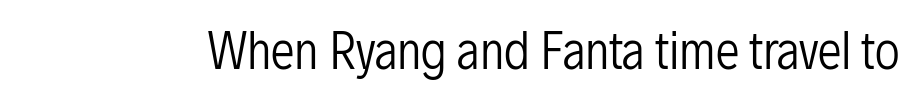
{"serif": "no", "italic": "no", "bold": "no", "weight": "regular", "width": "condensed", "stroke_contrast": "low", "x_height": "medium", "monospaced": "no", "underline": "no", "letter_spacing": "normal", "letter_spacing_em": 0.0, "glyph_px": 48}
